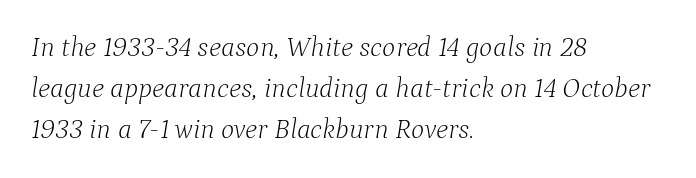
The image shows 28 px light serif type, italic (leaning right); set left-aligned, normal line spacing (1.47x), normal letter spacing, not underlined; low stroke contrast and a medium x-height.
